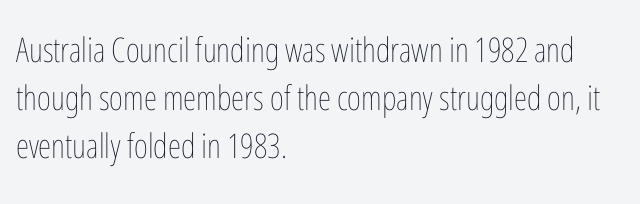
The image shows 34 px thin, condensed type, upright; set left-aligned, normal line spacing (1.41x), normal letter spacing, not underlined; low stroke contrast and a medium x-height.
